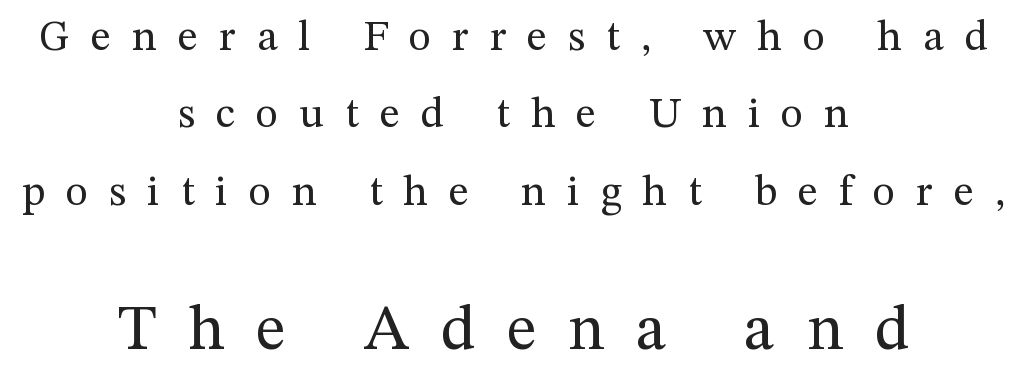
The rag falls on both sides of this text block equally. Tracking here is generous; glyphs stand well apart from one another. Is this a sans? No — the strokes have serifs. Anything drawn beneath the words? Only blank space. Spacing verdict: proportional, widths tailored to each character.
